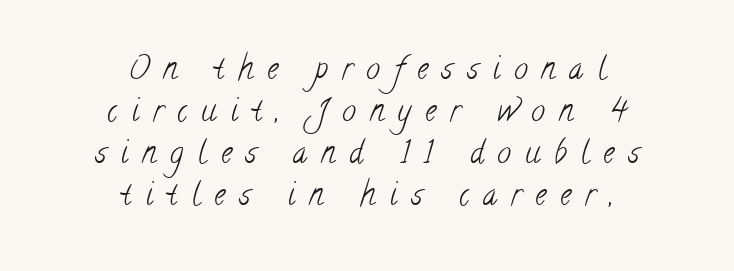
Check where the strokes stop: tiny serifs finish them off. Caption: expanded tracking, letters set apart. The passage shown is not underscored anywhere. In CSS terms this would be text-align: center. The block of text has a typical density, with ordinary space between rows. On a weight scale, this lands at 450 or below.
